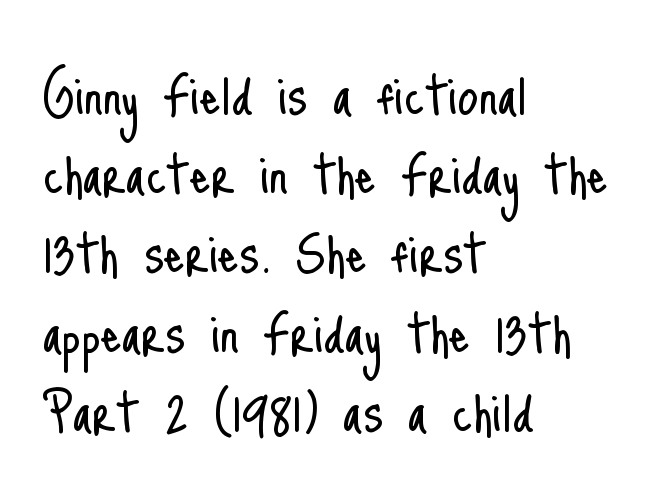
Q: Is the text bold? A: No.
Q: Is the text italic (slanted)? A: No, it is upright.
Q: Is the typeface a serif or a sans-serif typeface? A: Sans-serif.
Q: Is the text underlined? A: No.
Q: How is the paragraph aligned? A: Left-aligned.
Q: Is the spacing between letters normal or unusually wide? A: Normal.
Q: Width (condensed, normal, or wide)? A: Condensed.
Q: Stroke contrast? A: Low.
Q: x-height? A: Small.
Q: Monospaced? A: No.
